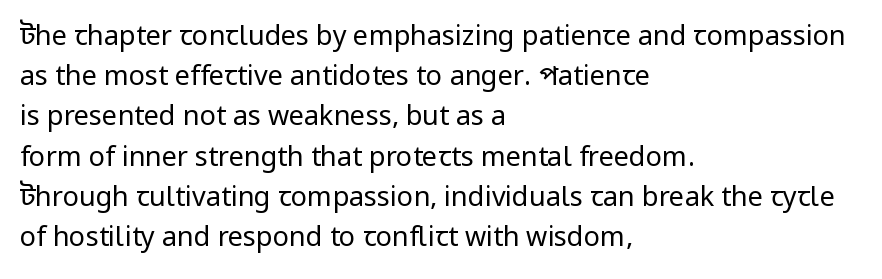
The image shows 27 px text type, upright; set left-aligned, normal line spacing (1.49x), normal letter spacing, not underlined.
